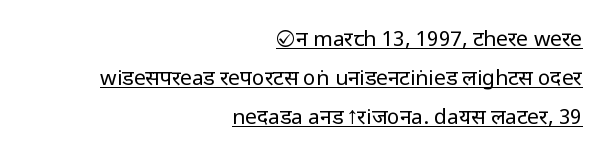
{"italic": "no", "bold": "no", "underline": "yes", "align": "right", "line_spacing_ratio": 1.86, "letter_spacing": "normal", "letter_spacing_em": 0.0, "glyph_px": 21}
